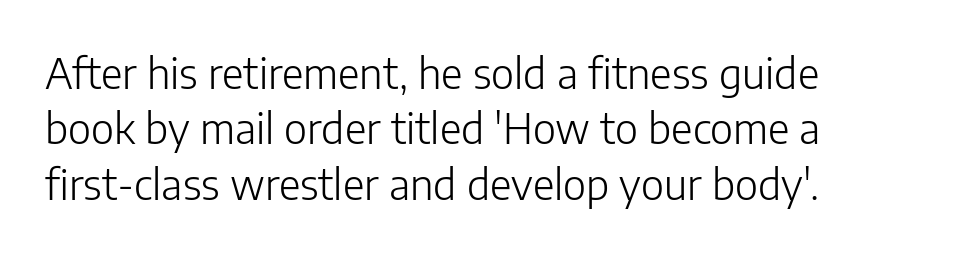
Q: Is the text bold? A: No.
Q: Is the text italic (slanted)? A: No, it is upright.
Q: Is the typeface a serif or a sans-serif typeface? A: Sans-serif.
Q: Is the text underlined? A: No.
Q: How is the paragraph aligned? A: Left-aligned.
Q: Is the spacing between letters normal or unusually wide? A: Normal.
Q: Is the spacing between lines tight, normal or loose? A: Normal.
Q: Width (condensed, normal, or wide)? A: Normal.
Q: Stroke contrast? A: Low.
Q: x-height? A: Medium.
Q: Monospaced? A: No.
